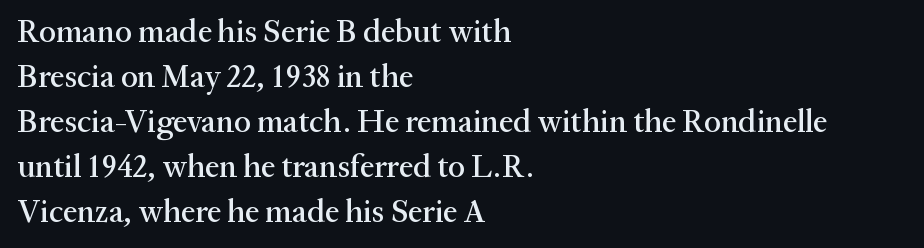
The image shows 32 px serif type, upright; set left-aligned, normal line spacing (1.41x), normal letter spacing, not underlined; medium stroke contrast and a medium x-height.
